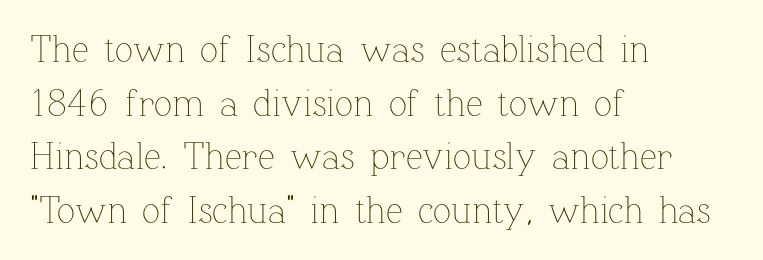
The image shows 38 px thin type, upright; set left-aligned, normal line spacing (1.41x), normal letter spacing, not underlined; low stroke contrast and a medium x-height.
